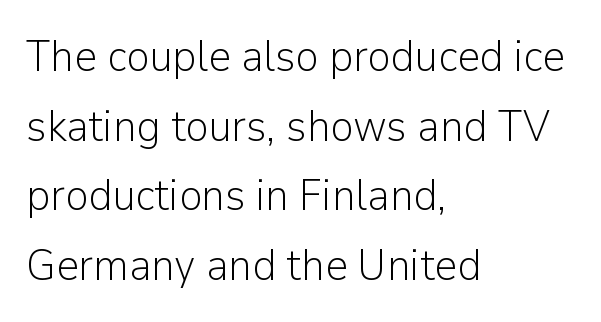
{"serif": "no", "italic": "no", "bold": "no", "weight": "light", "width": "normal", "stroke_contrast": "low", "x_height": "medium", "monospaced": "no", "underline": "no", "align": "left", "line_spacing": "normal", "line_spacing_ratio": 1.58, "letter_spacing": "normal", "letter_spacing_em": 0.0, "glyph_px": 44}
